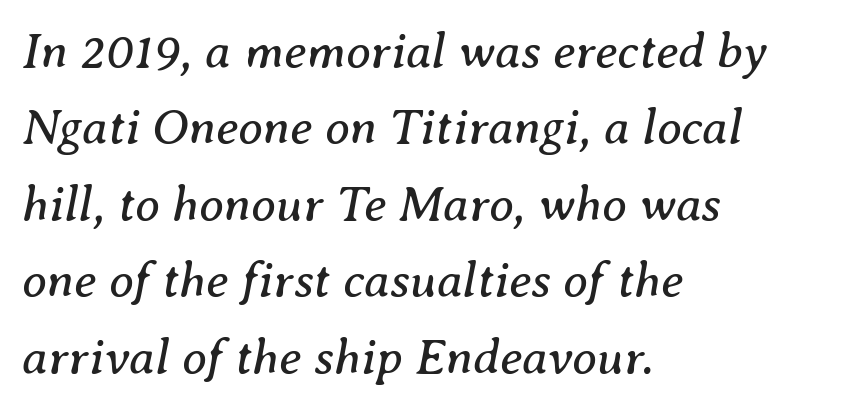
The image shows 50 px regular-weight serif type, italic (leaning right); set left-aligned, normal line spacing (1.53x), normal letter spacing, not underlined; medium stroke contrast and a medium x-height.
